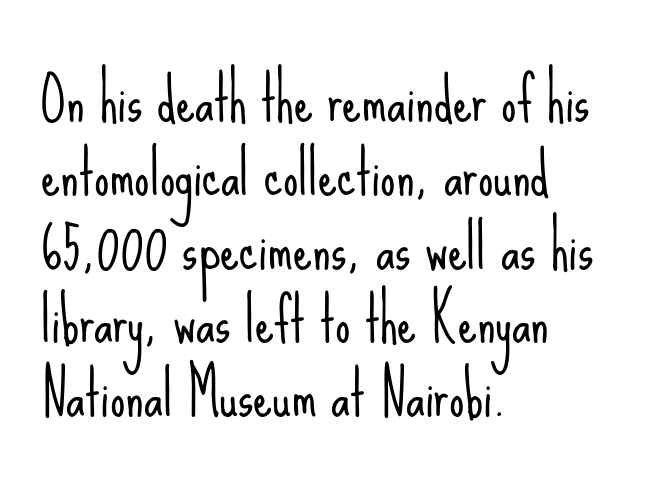
The image shows 60 px light, condensed sans-serif type, upright; set left-aligned, line spacing 1.23x, normal letter spacing, not underlined; low stroke contrast and a small x-height.
